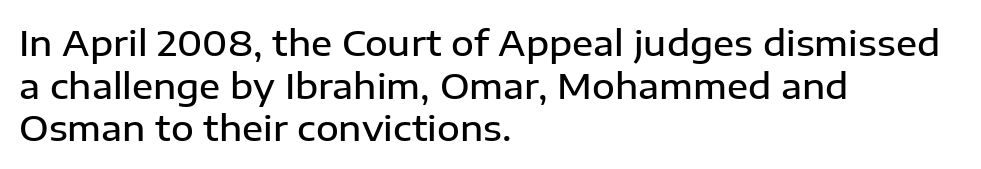
The image shows 35 px semibold sans-serif type, upright; set left-aligned, line spacing 1.22x, normal letter spacing, not underlined; low stroke contrast and a medium x-height.
